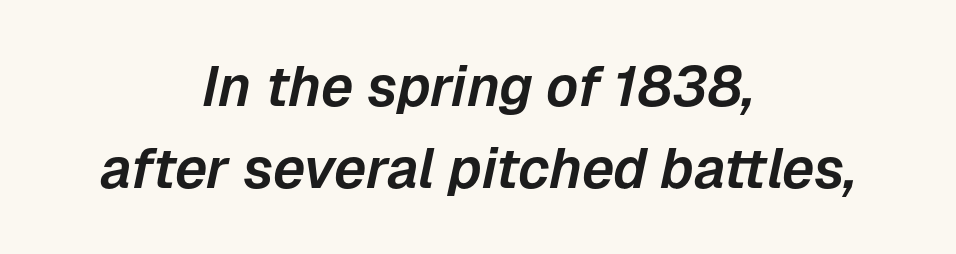
{"italic": "yes", "lean": "right", "slant_degrees": 12, "width": "normal", "stroke_contrast": "low", "x_height": "medium", "monospaced": "no", "underline": "no", "align": "center", "line_spacing": "normal", "line_spacing_ratio": 1.46, "letter_spacing": "normal", "letter_spacing_em": 0.0, "glyph_px": 56}
